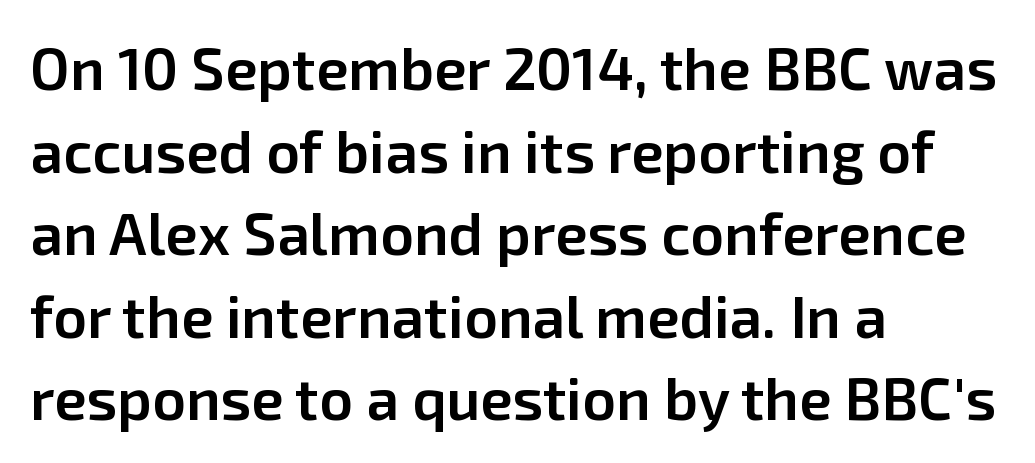
The glyphs in this specimen are sans serif. Emphasis by weight is partial: semibold. The lines in this sample share a left origin and differ only in where they stop. A typesetter would call this proportional, since set widths differ per character. Honestly, the letter spacing is just normal — you wouldn't notice it.
